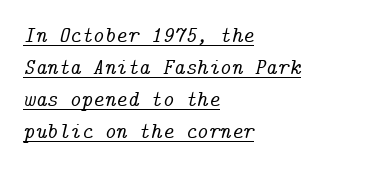
Line starts are locked; line ends wander. The letters sit at their default tracking, neither squeezed nor spread. How would I describe the line gaps? Plain and ordinary. In designer terms, the underline attribute is active on this setting. It's the slanting kind of type.
